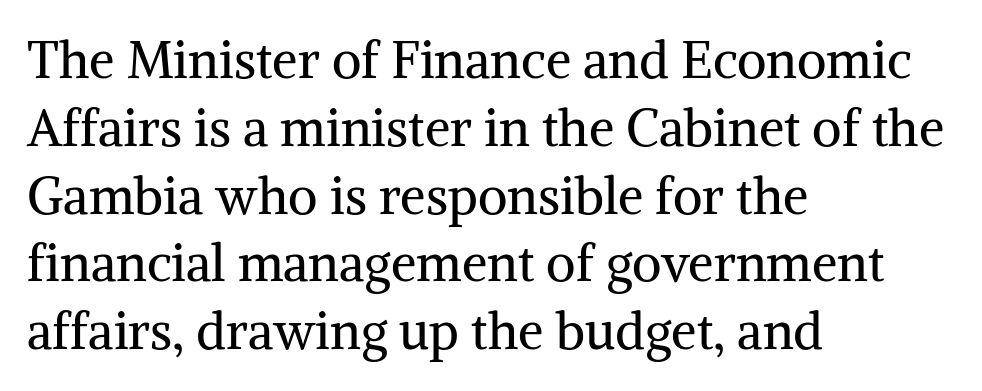
The image shows 51 px regular-weight serif type, upright; set left-aligned, normal line spacing (1.33x), normal letter spacing, not underlined; medium stroke contrast and a medium x-height.
